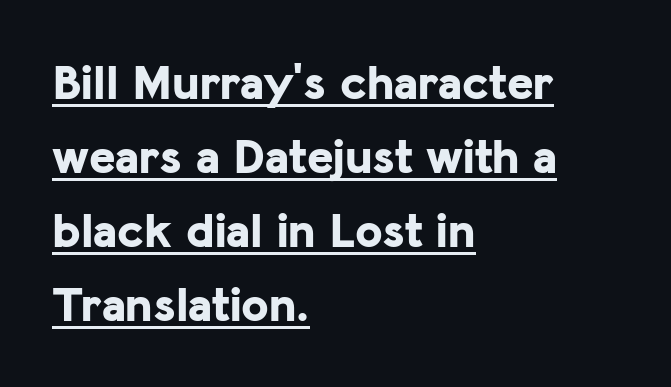
Q: Is the text bold? A: Yes.
Q: Is the text italic (slanted)? A: No, it is upright.
Q: Is the typeface a serif or a sans-serif typeface? A: Sans-serif.
Q: Is the text underlined? A: Yes.
Q: How is the paragraph aligned? A: Left-aligned.
Q: Is the spacing between letters normal or unusually wide? A: Normal.
Q: Is the spacing between lines tight, normal or loose? A: Normal.
Q: Width (condensed, normal, or wide)? A: Normal.
Q: Stroke contrast? A: Low.
Q: x-height? A: Medium.
Q: Monospaced? A: No.
